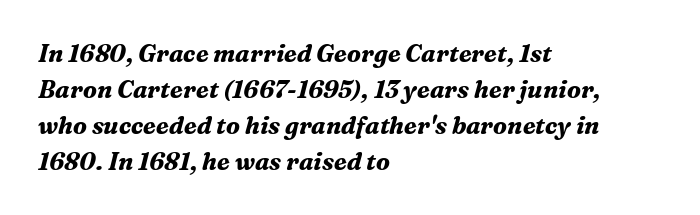
{"italic": "yes", "lean": "right", "slant_degrees": 16, "bold": "yes", "underline": "no", "align": "left", "line_spacing": "normal", "line_spacing_ratio": 1.5, "letter_spacing": "normal", "letter_spacing_em": 0.0, "glyph_px": 24}
